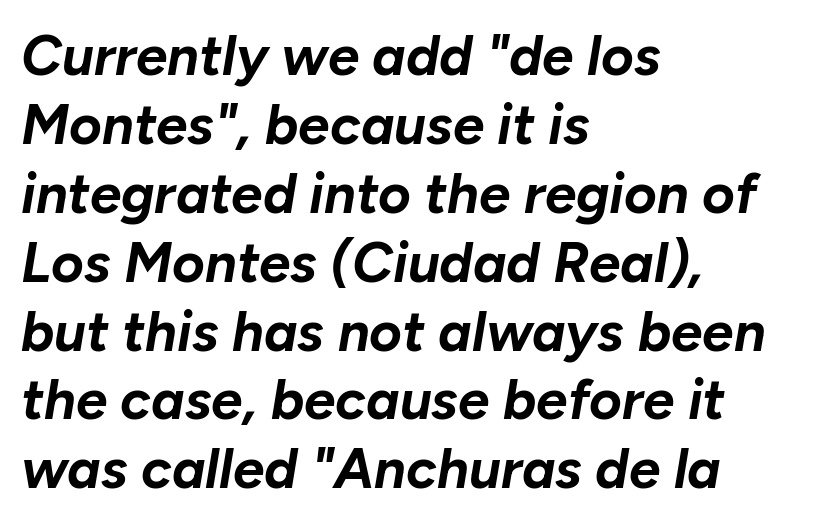
The image shows 56 px bold type, italic (leaning right); set left-aligned, line spacing 1.23x, normal letter spacing, not underlined; low stroke contrast and a medium x-height.
